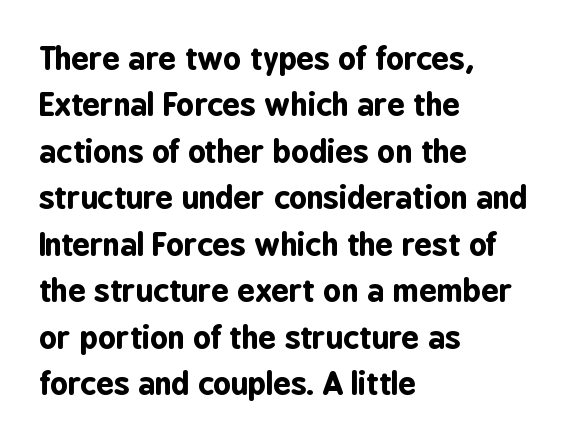
{"serif": "no", "italic": "no", "bold": "yes", "weight": "bold", "width": "condensed", "stroke_contrast": "low", "x_height": "medium", "monospaced": "no", "underline": "no", "align": "left", "line_spacing": "normal", "line_spacing_ratio": 1.5, "letter_spacing": "normal", "letter_spacing_em": 0.0, "glyph_px": 31}
